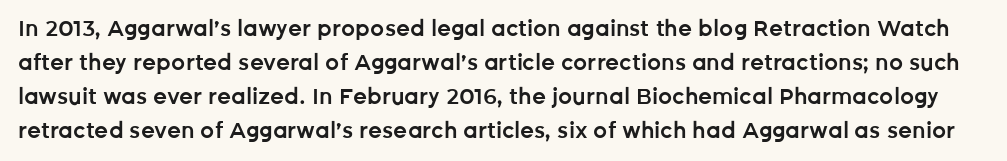
The image shows 22 px text type, upright; set normal line spacing (1.54x), normal letter spacing, not underlined.
